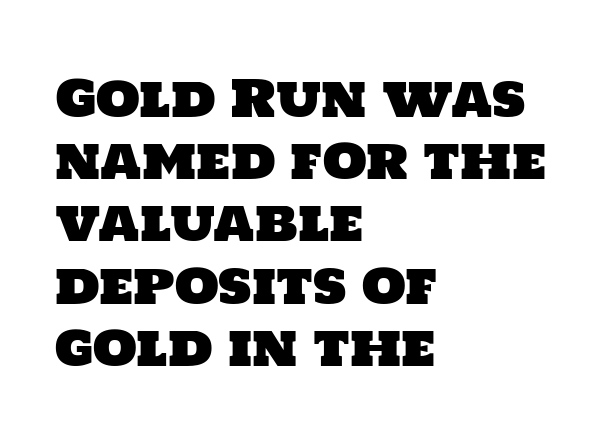
Q: Is the typeface a serif or a sans-serif typeface? A: Sans-serif.
Q: Is the text underlined? A: No.
Q: How is the paragraph aligned? A: Left-aligned.
Q: Is the spacing between letters normal or unusually wide? A: Normal.
Q: Width (condensed, normal, or wide)? A: Normal.
Q: Stroke contrast? A: Low.
Q: x-height? A: Large.
Q: Monospaced? A: No.
